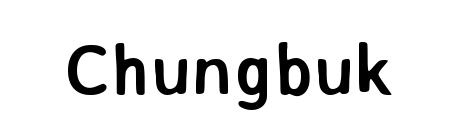
The image shows 73 px semibold sans-serif type, upright; set normal letter spacing, not underlined; low stroke contrast and a medium x-height.
